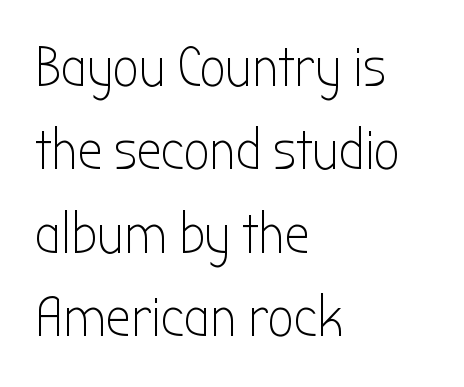
{"serif": "no", "italic": "no", "bold": "no", "weight": "light", "width": "condensed", "stroke_contrast": "low", "x_height": "medium", "monospaced": "no", "underline": "no", "align": "left", "line_spacing": "normal", "line_spacing_ratio": 1.49, "letter_spacing": "normal", "letter_spacing_em": 0.0, "glyph_px": 56}
